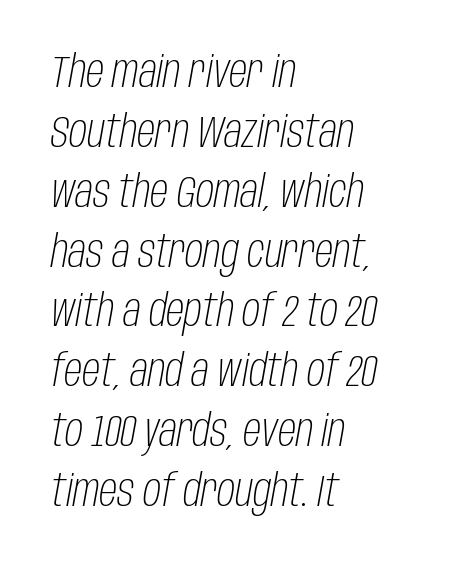
Q: Is the text bold? A: No.
Q: Is the text italic (slanted)? A: Yes, it leans right by about 10 degrees.
Q: Is the text underlined? A: No.
Q: How is the paragraph aligned? A: Left-aligned.
Q: Is the spacing between letters normal or unusually wide? A: Normal.
Q: Is the spacing between lines tight, normal or loose? A: Normal.
Q: Width (condensed, normal, or wide)? A: Condensed.
Q: Stroke contrast? A: Low.
Q: x-height? A: Large.
Q: Monospaced? A: No.
